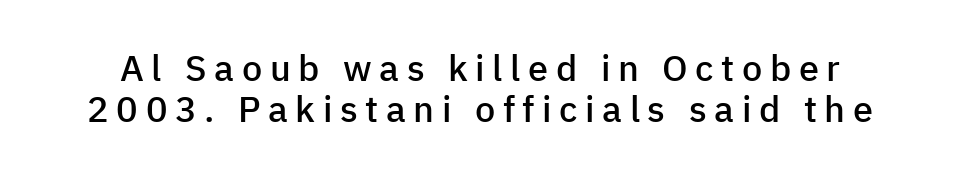
{"serif": "no", "italic": "no", "bold": "semi", "weight": "semibold", "width": "normal", "stroke_contrast": "low", "x_height": "medium", "monospaced": "no", "underline": "no", "line_spacing": "tight", "line_spacing_ratio": 1.15, "letter_spacing": "wide", "letter_spacing_em": 0.21, "glyph_px": 36}
